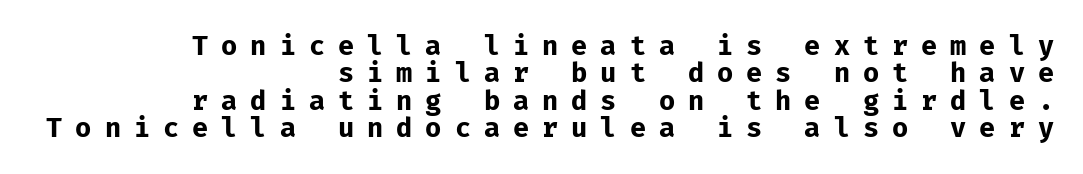
Heft: maximum for text — a bold. This is the regular roman posture of the typeface. A student would call this right alignment; a typographer would say flush right, rag left. Lines of text with bare space underneath. In terms of letterspacing, this is a distinctly airy, spread setting.
